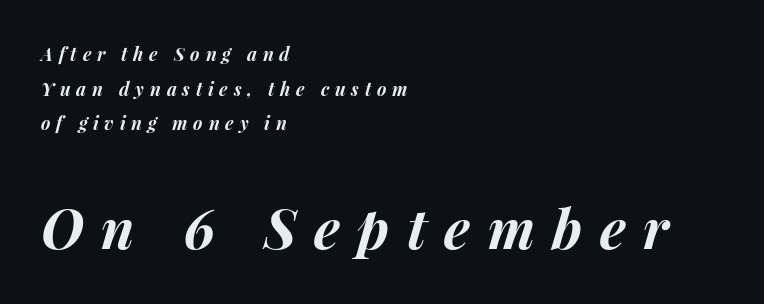
Q: Is the text bold? A: Yes.
Q: Is the text italic (slanted)? A: Yes, it leans right by about 15 degrees.
Q: Is the text underlined? A: No.
Q: How is the paragraph aligned? A: Left-aligned.
Q: Is the spacing between letters normal or unusually wide? A: Unusually wide.
Q: Is the spacing between lines tight, normal or loose? A: Loose.
Q: Which block of text is set in a larger size, the first (top) or the second (bottom)? A: The second (bottom) one.
Q: Width (condensed, normal, or wide)? A: Normal.
Q: Stroke contrast? A: Medium.
Q: x-height? A: Medium.
Q: Monospaced? A: No.
